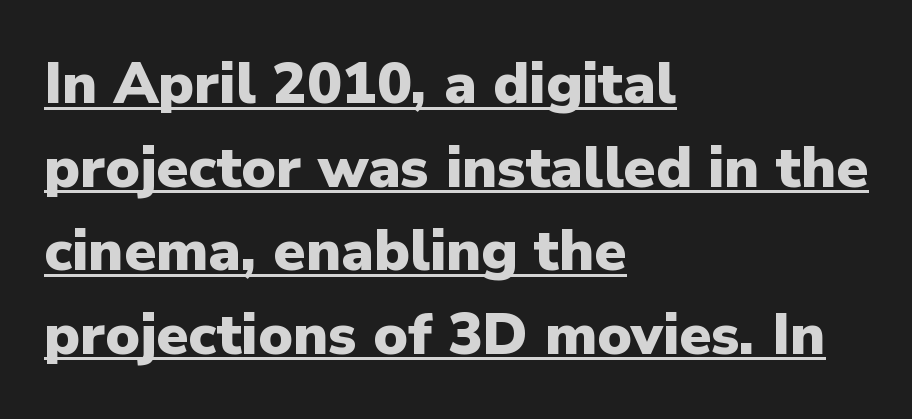
The image shows 58 px heavy sans-serif type, upright; set left-aligned, normal line spacing (1.44x), normal letter spacing, underlined; low stroke contrast and a medium x-height.
